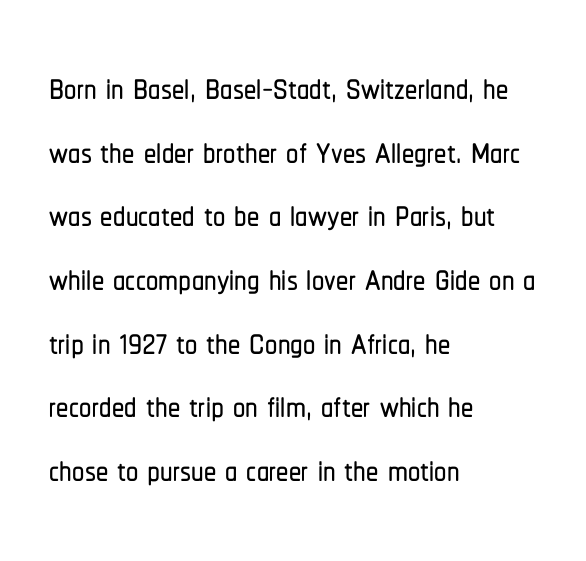
The image shows 49 px condensed sans-serif type, upright; set left-aligned, normal line spacing (1.3x), normal letter spacing, not underlined; low stroke contrast and a medium x-height.
